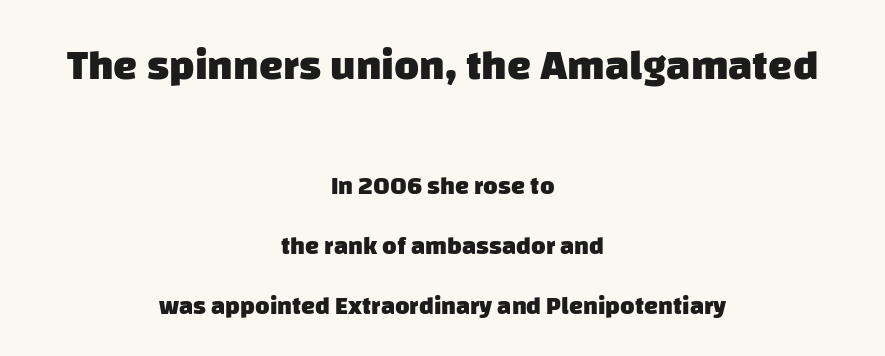
{"serif": "no", "bold": "yes", "weight": "heavy", "width": "normal", "stroke_contrast": "low", "x_height": "large", "monospaced": "no", "underline": "no", "align": "center", "line_spacing": "loose", "line_spacing_ratio": 2.39, "letter_spacing": "normal", "letter_spacing_em": 0.0, "larger_block": "first", "size_ratio": 1.72, "glyph_px": 43}
